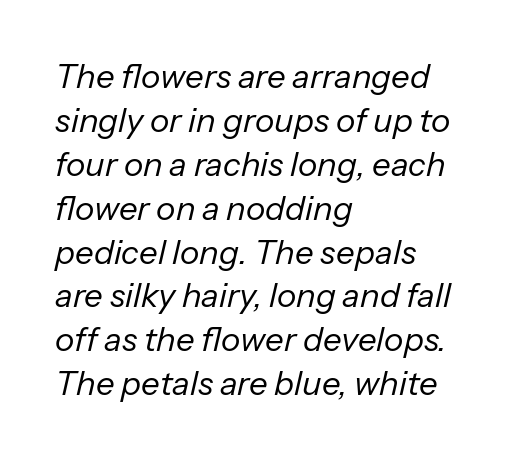
The image shows 33 px regular-weight type, italic (leaning right); set left-aligned, normal line spacing (1.33x), normal letter spacing, not underlined; low stroke contrast and a medium x-height.
